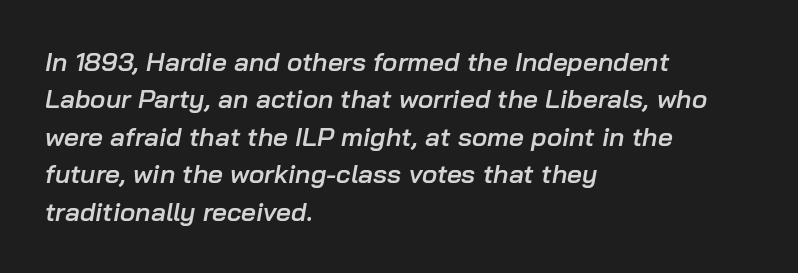
{"italic": "yes", "lean": "right", "slant_degrees": 10, "bold": "semi", "underline": "no", "align": "left", "line_spacing": "normal", "line_spacing_ratio": 1.44, "letter_spacing": "normal", "letter_spacing_em": 0.0, "glyph_px": 26}
